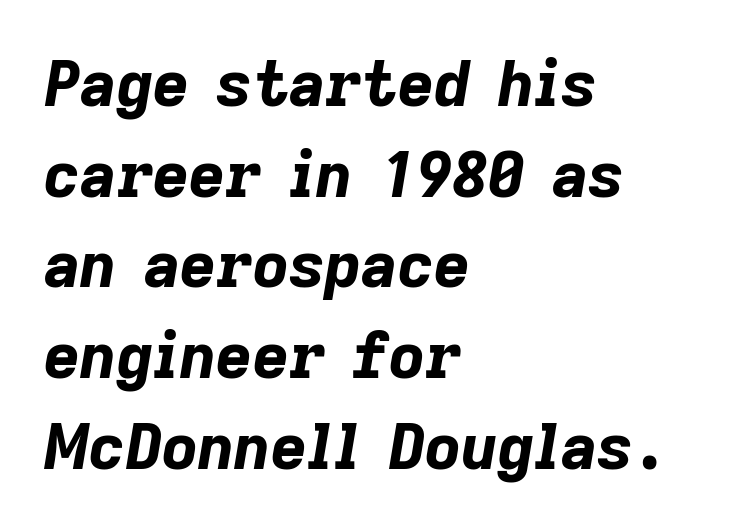
Heft: maximum for text — a bold. Honestly, the row spacing looks completely unremarkable. Typeset ragged right — the left edge is the straight one. Italic? Definitely — the glyphs are oblique. Each word holds together tightly as a unit, with standard inter-letter gaps.
